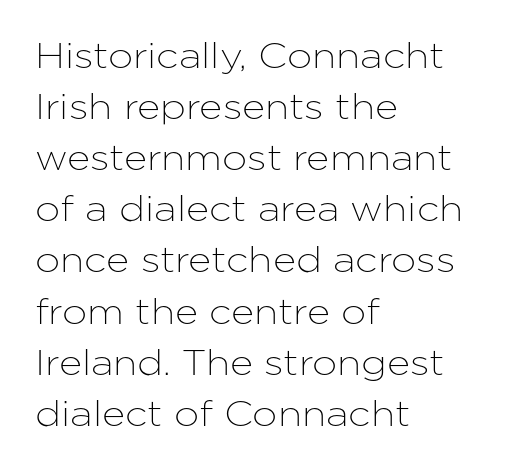
{"serif": "no", "italic": "no", "width": "normal", "stroke_contrast": "low", "x_height": "medium", "monospaced": "no", "underline": "no", "align": "left", "line_spacing": "normal", "line_spacing_ratio": 1.42, "letter_spacing": "normal", "letter_spacing_em": 0.0, "glyph_px": 36}
